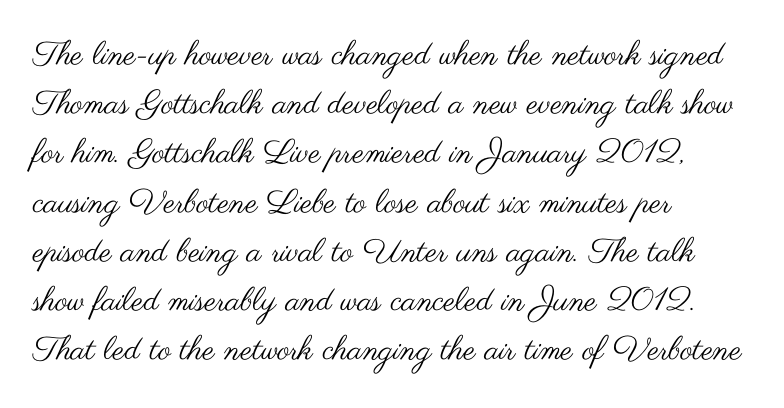
The ragged edge is on the right, which tells us the setting is flush left. A typesetter would call this proportional, since set widths differ per character. The passage shown has conventional tracking throughout. I'd call this a sans setting — the letters go barefoot. In terms of leading, this rendering sits right in the middle.
